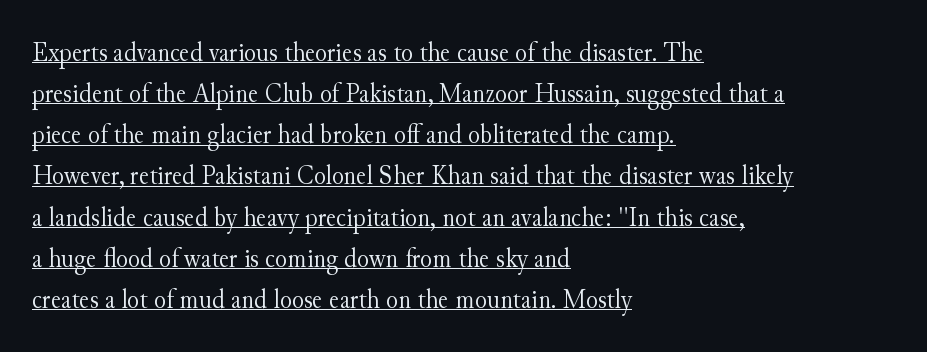
The image shows 28 px light serif type, upright; set left-aligned, normal line spacing (1.47x), normal letter spacing, underlined; medium stroke contrast and a small x-height.
